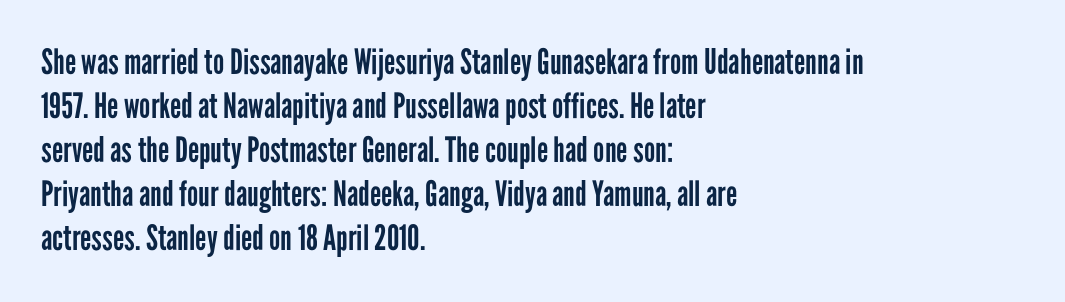
Q: Is the text bold? A: No.
Q: Is the text italic (slanted)? A: No, it is upright.
Q: Is the typeface a serif or a sans-serif typeface? A: Sans-serif.
Q: Is the text underlined? A: No.
Q: How is the paragraph aligned? A: Left-aligned.
Q: Is the spacing between letters normal or unusually wide? A: Normal.
Q: Is the spacing between lines tight, normal or loose? A: Normal.
Q: Width (condensed, normal, or wide)? A: Condensed.
Q: Stroke contrast? A: Low.
Q: x-height? A: Medium.
Q: Monospaced? A: No.
